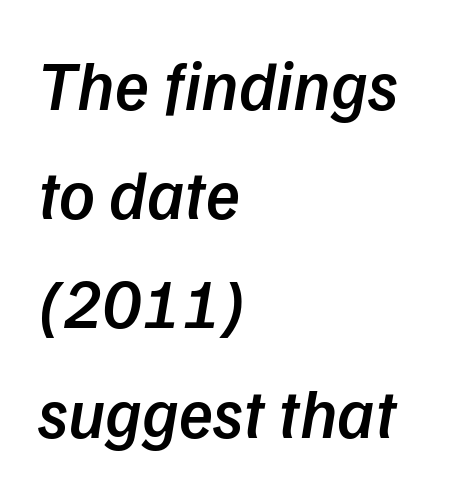
The image shows 70 px semibold type, italic (leaning right); set left-aligned, normal line spacing (1.56x), normal letter spacing, not underlined; low stroke contrast and a medium x-height.
